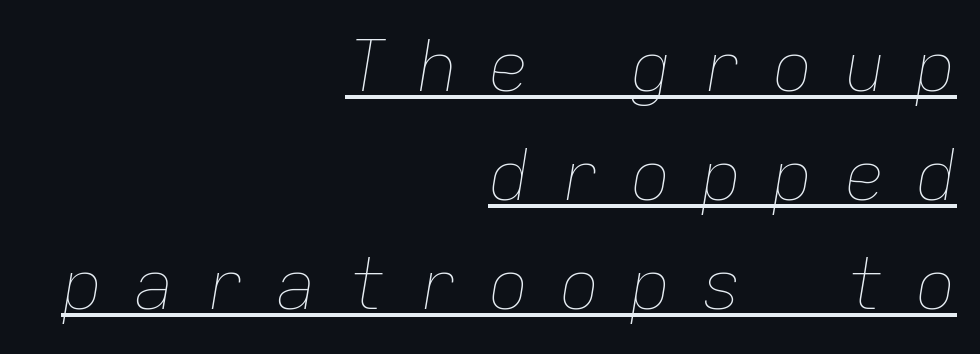
Q: Is the text bold? A: No.
Q: Is the text italic (slanted)? A: Yes, it leans right by about 9 degrees.
Q: Is the text underlined? A: Yes.
Q: How is the paragraph aligned? A: Right-aligned.
Q: Is the spacing between letters normal or unusually wide? A: Unusually wide.
Q: Is the spacing between lines tight, normal or loose? A: Normal.
Q: Width (condensed, normal, or wide)? A: Normal.
Q: Stroke contrast? A: Low.
Q: x-height? A: Medium.
Q: Monospaced? A: Yes.
